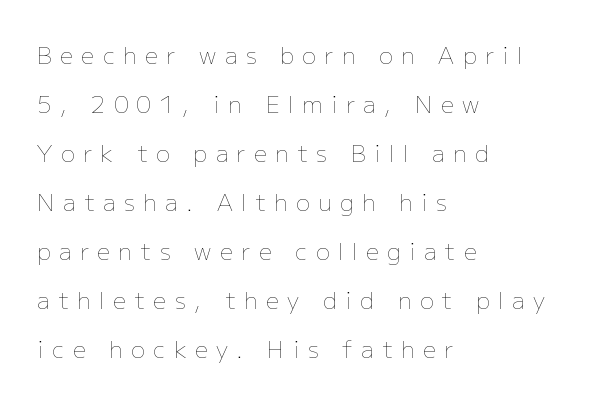
{"italic": "no", "bold": "no", "underline": "no", "align": "left", "line_spacing": "loose", "line_spacing_ratio": 2.13, "letter_spacing": "wide", "letter_spacing_em": 0.37, "glyph_px": 23}
